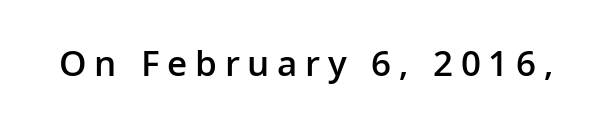
The image shows 35 px semibold sans-serif type, upright; set unusually wide letter spacing (+0.22 em), not underlined; low stroke contrast and a medium x-height.
